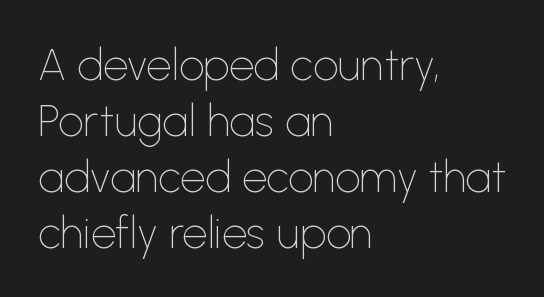
The image shows 44 px thin sans-serif type, upright; set left-aligned, normal line spacing (1.27x), normal letter spacing, not underlined; low stroke contrast and a medium x-height.
